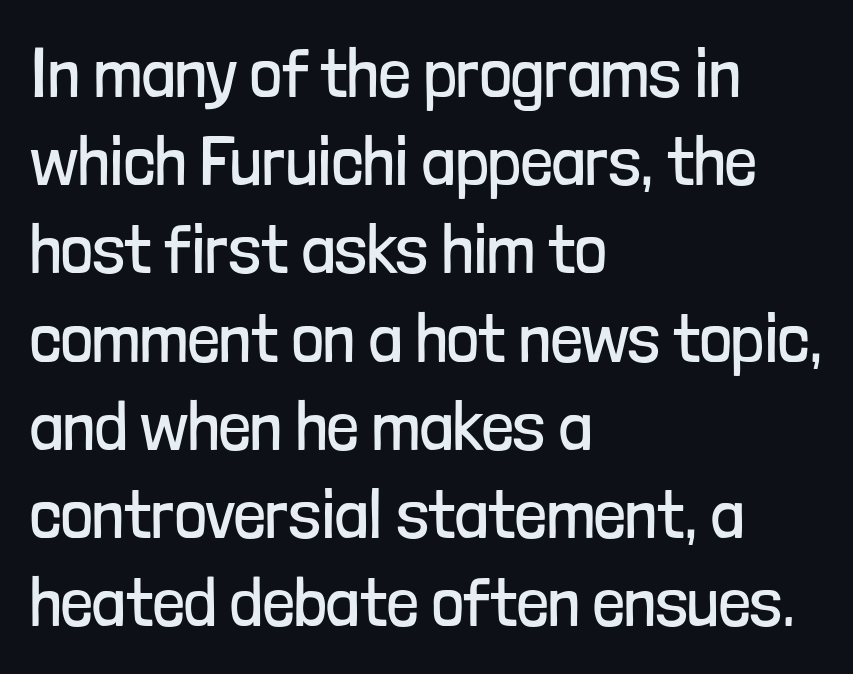
Rule under the text: the space is simply empty. Which margin do the lines hug? The left one — the right edge is uneven. The face looks like a standard text weight, possibly lighter. Vertical strokes here are truly vertical. The typeface chosen for these lines omits serifs. Here the glyphs are tracked normally, forming tight word shapes.
